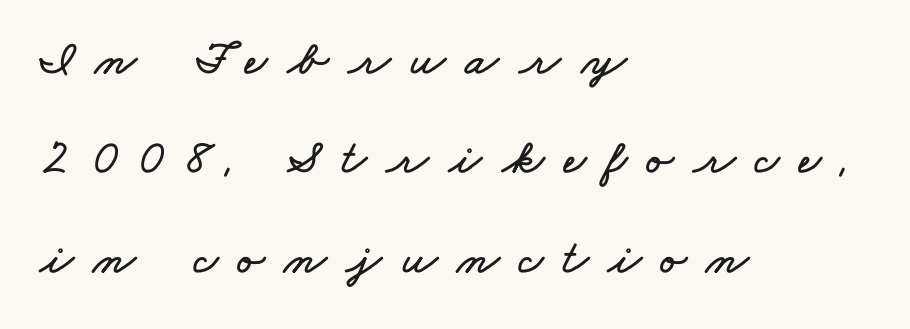
Q: Is the text underlined? A: No.
Q: How is the paragraph aligned? A: Left-aligned.
Q: Is the spacing between letters normal or unusually wide? A: Unusually wide.
Q: Is the spacing between lines tight, normal or loose? A: Loose.
Q: Width (condensed, normal, or wide)? A: Wide.
Q: Stroke contrast? A: Low.
Q: x-height? A: Small.
Q: Monospaced? A: No.
